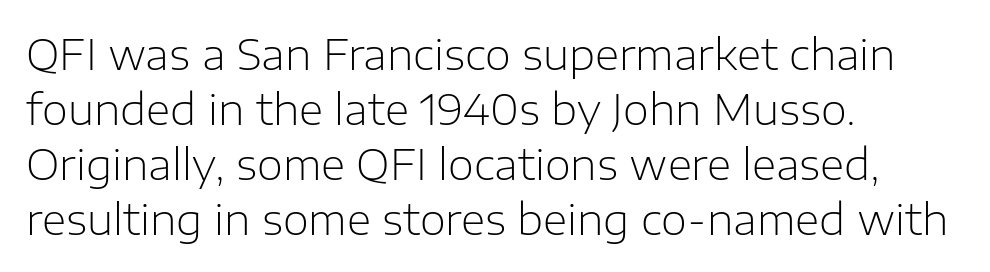
Think of a printed novel: that variable character pitch is what you see here. Successive baselines arrive at the customary interval. The face looks like a standard text weight, possibly lighter. These lines stack with their left ends in a neat column. The zone under the glyphs is completely vacant.
